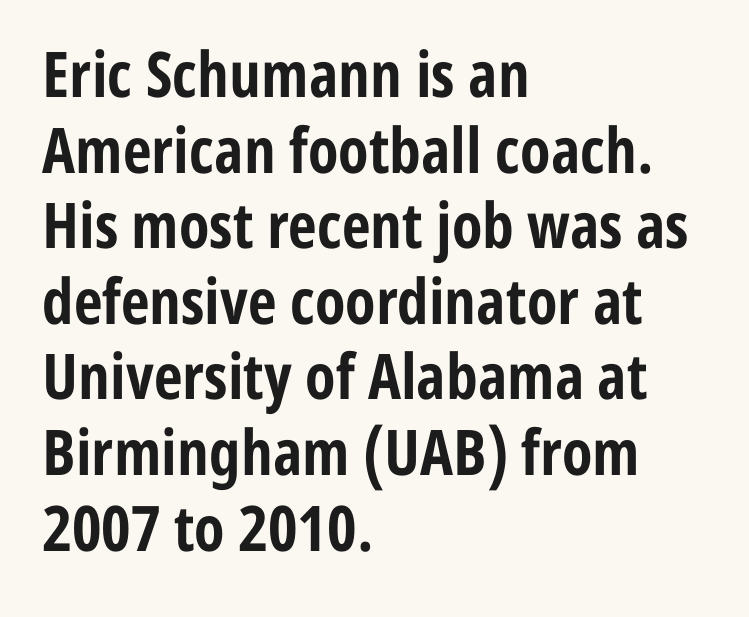
The image shows 63 px bold, condensed sans-serif type, upright; set left-aligned, line spacing 1.2x, normal letter spacing, not underlined; low stroke contrast and a medium x-height.
